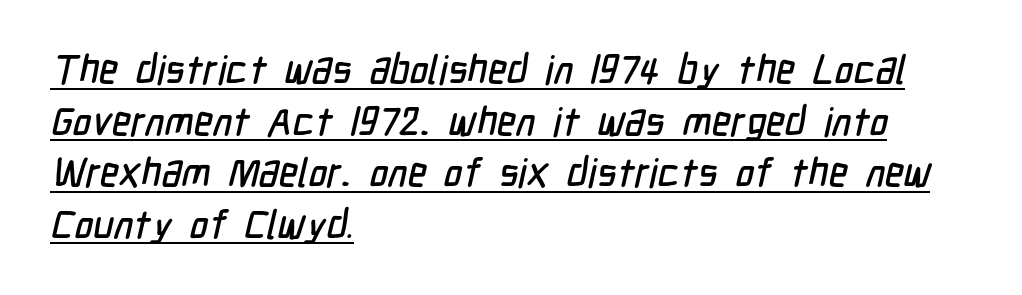
The passage is arranged the way most books set body copy — flush left. To sum up the face: it is a sans, with no serifs. The passage shown is typed in a proportional face where columns would drift. If you measured baseline to baseline, you'd find a middling distance. Check the space under the baseline: a stroke is drawn there.
